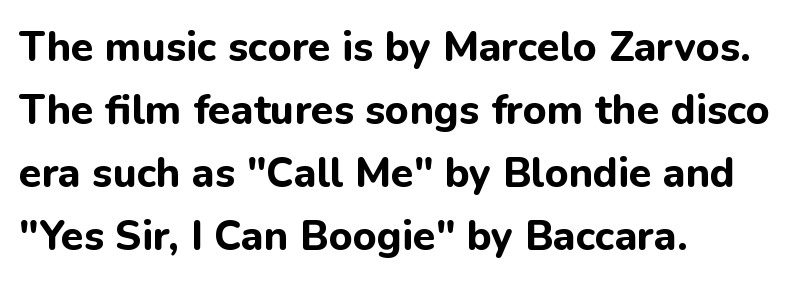
{"serif": "no", "italic": "no", "bold": "yes", "weight": "bold", "width": "normal", "stroke_contrast": "low", "x_height": "medium", "monospaced": "no", "underline": "no", "align": "left", "line_spacing": "normal", "line_spacing_ratio": 1.54, "letter_spacing": "normal", "letter_spacing_em": 0.0, "glyph_px": 41}
